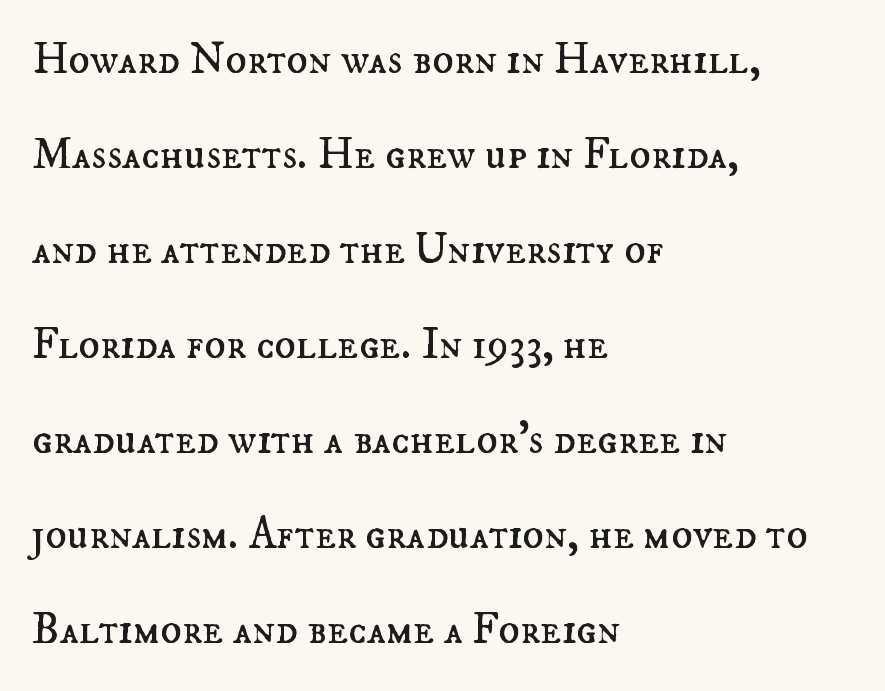
The image shows 44 px regular-weight type, upright; set left-aligned, loose line spacing (2.16x), normal letter spacing, not underlined; medium stroke contrast and a small x-height.
